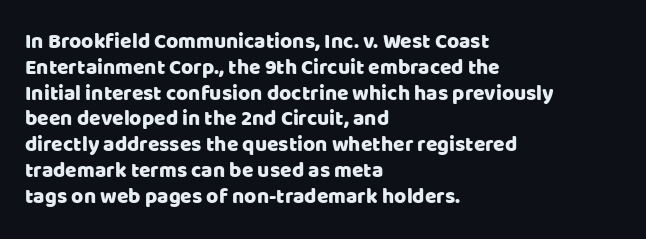
Underline: absent. This rendering uses left alignment, leaving the right contour irregular. A typesetter would mark this as roman, not italic. In terms of letterspacing, this is plain default setting.
